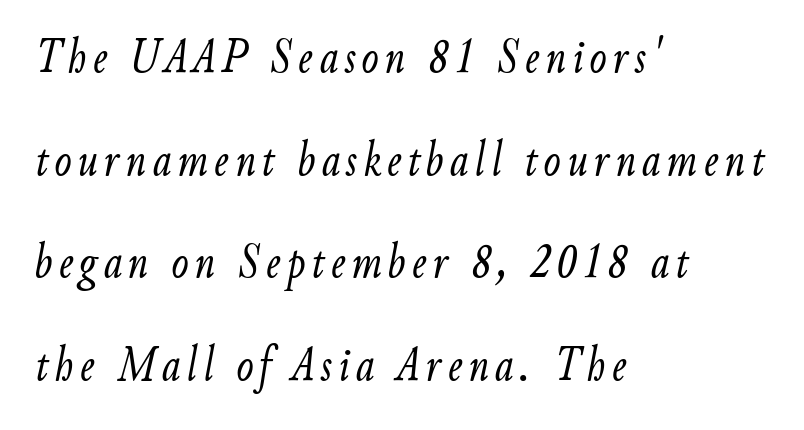
Q: Is the text bold? A: No.
Q: Is the text italic (slanted)? A: Yes, it leans right by about 9 degrees.
Q: Is the text underlined? A: No.
Q: How is the paragraph aligned? A: Left-aligned.
Q: Is the spacing between lines tight, normal or loose? A: Loose.
Q: Width (condensed, normal, or wide)? A: Condensed.
Q: Stroke contrast? A: Low.
Q: x-height? A: Small.
Q: Monospaced? A: No.
